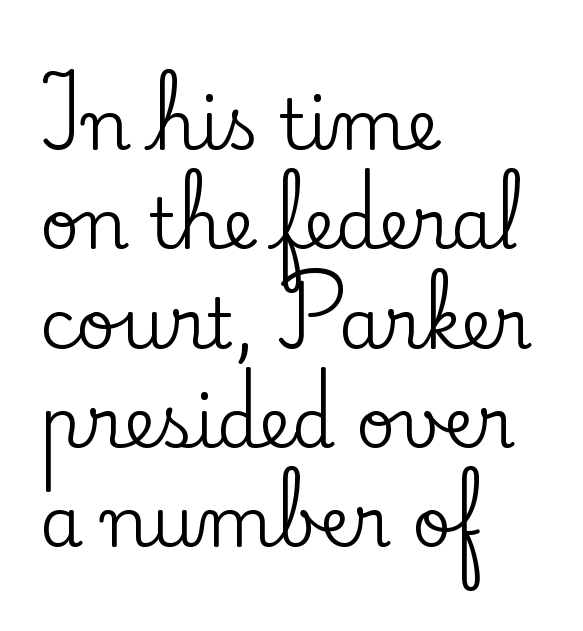
Vertical spacing — default. Characters follow at the spacing the type designer built in. Notice how the stems are strictly vertical — no italics here. Letters rest on an invisible, unmarked baseline.
